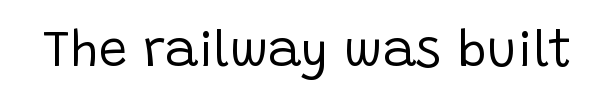
Proportional: the letters do not fall into vertical columns. Each letter's strokes conclude bluntly, with no projecting serifs. Descenders are the only things crossing below the line. The passage shown has conventional tracking throughout.
